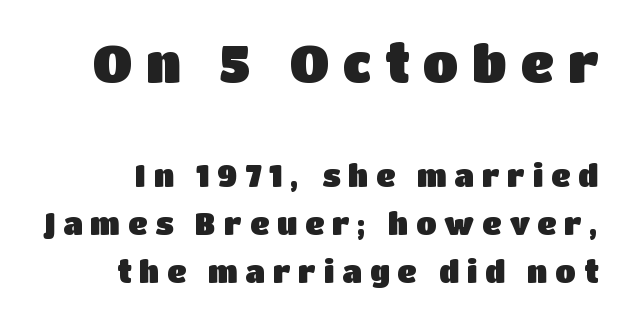
Q: Is the text italic (slanted)? A: No, it is upright.
Q: Is the typeface a serif or a sans-serif typeface? A: Sans-serif.
Q: Is the text underlined? A: No.
Q: Is the spacing between letters normal or unusually wide? A: Unusually wide.
Q: Is the spacing between lines tight, normal or loose? A: Normal.
Q: Which block of text is set in a larger size, the first (top) or the second (bottom)? A: The first (top) one.
Q: Width (condensed, normal, or wide)? A: Normal.
Q: Stroke contrast? A: Low.
Q: x-height? A: Large.
Q: Monospaced? A: No.
